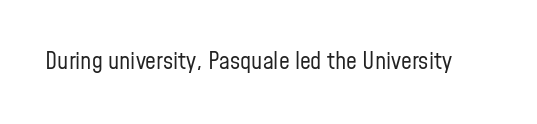
{"italic": "no", "bold": "no", "underline": "no", "letter_spacing": "normal", "letter_spacing_em": 0.0, "glyph_px": 24}
